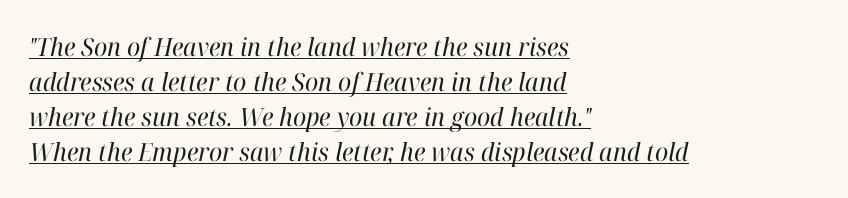
Q: Is the text bold? A: No.
Q: Is the text italic (slanted)? A: Yes, it leans right by about 12 degrees.
Q: Is the text underlined? A: Yes.
Q: How is the paragraph aligned? A: Left-aligned.
Q: Is the spacing between letters normal or unusually wide? A: Normal.
Q: Is the spacing between lines tight, normal or loose? A: Normal.
